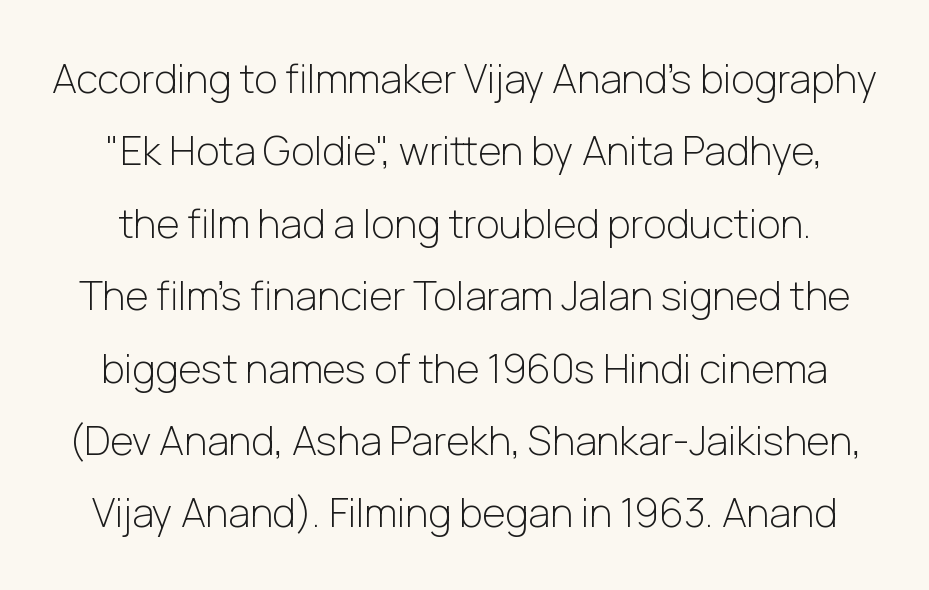
The image shows 40 px light sans-serif type, upright; set line spacing 1.81x, normal letter spacing, not underlined; low stroke contrast and a medium x-height.
